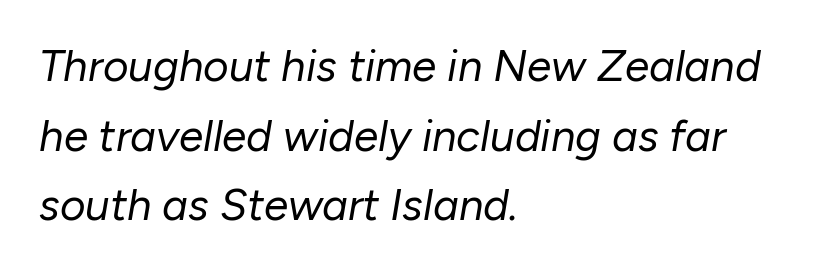
{"italic": "yes", "lean": "right", "slant_degrees": 10, "bold": "no", "weight": "regular", "width": "normal", "stroke_contrast": "low", "x_height": "medium", "monospaced": "no", "underline": "no", "align": "left", "line_spacing": "normal", "line_spacing_ratio": 1.58, "letter_spacing": "normal", "letter_spacing_em": 0.0, "glyph_px": 44}
